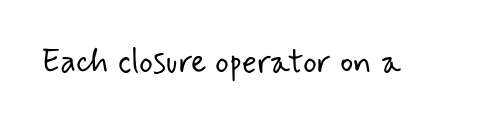
The horizontal fit of the characters is conventional and even. Spacing verdict: proportional, widths tailored to each character. Rule under the text: the space is simply empty. These glyphs show unthickened strokes, regular width or finer. Nope, no serifs anywhere on these letters.
